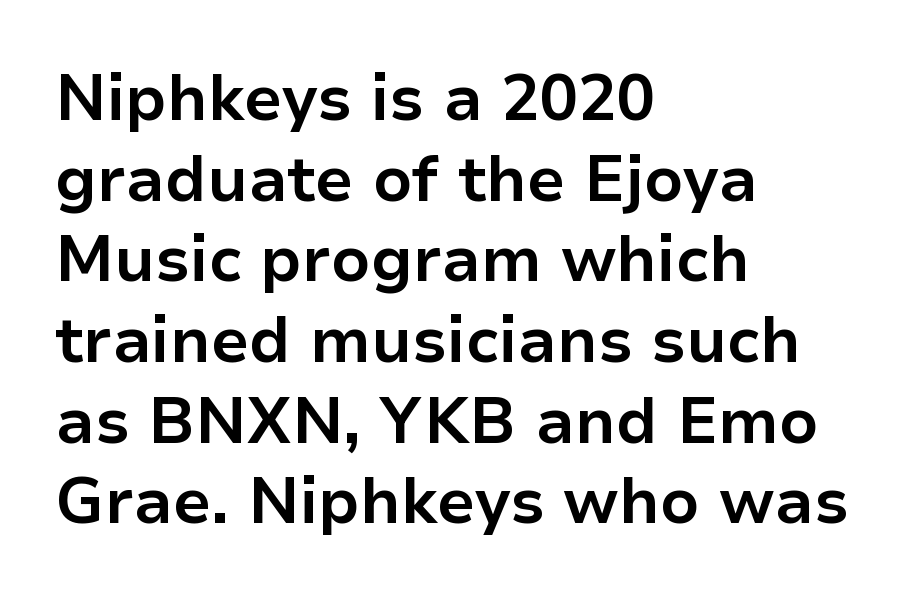
{"serif": "no", "italic": "no", "bold": "yes", "weight": "bold", "width": "normal", "stroke_contrast": "low", "x_height": "medium", "monospaced": "no", "underline": "no", "align": "left", "line_spacing": "normal", "line_spacing_ratio": 1.26, "letter_spacing": "normal", "letter_spacing_em": 0.0, "glyph_px": 64}
